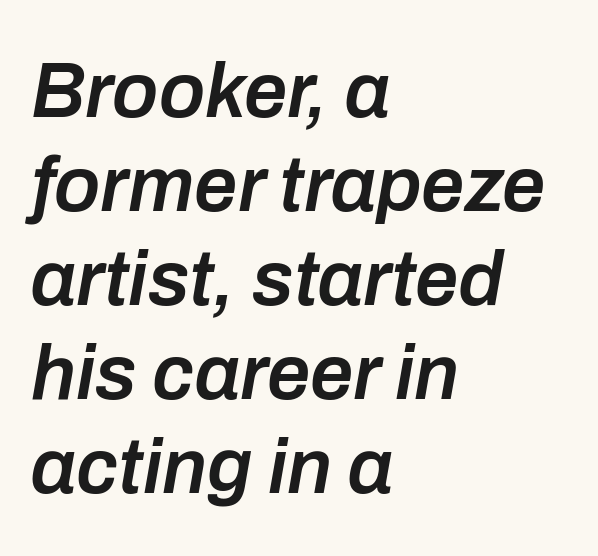
Every character sits at an angle, as italics do. Note the varied advance widths — an 'i' is clearly narrower than an 'm'. In terms of weight, the rendering is demibold, just under bold. Compared with a centered layout, this one pins lines to the left instead. The face used here is rendered with its standard letterfit. Clear beneath every line of the passage.
